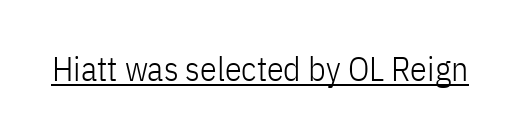
The image shows 34 px light, condensed sans-serif type, upright; set normal letter spacing, underlined; low stroke contrast and a medium x-height.
